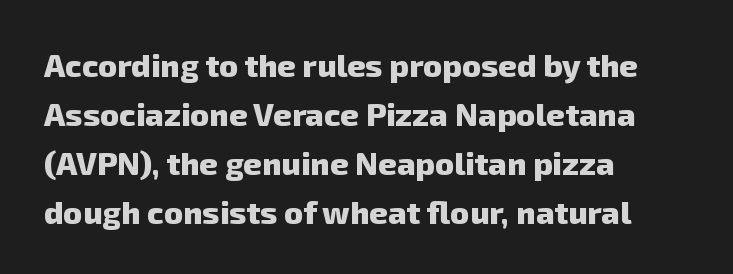
Caption: bold face, heavy strokes. Summary of vertical rhythm: regular, with standard interline spacing. Words appear dense and cohesive because spacing is normal. Horizontally, the lines are justified to the leading edge only. Do the characters align in a grid? No, the font is proportional. Letters rest on an invisible, unmarked baseline.
